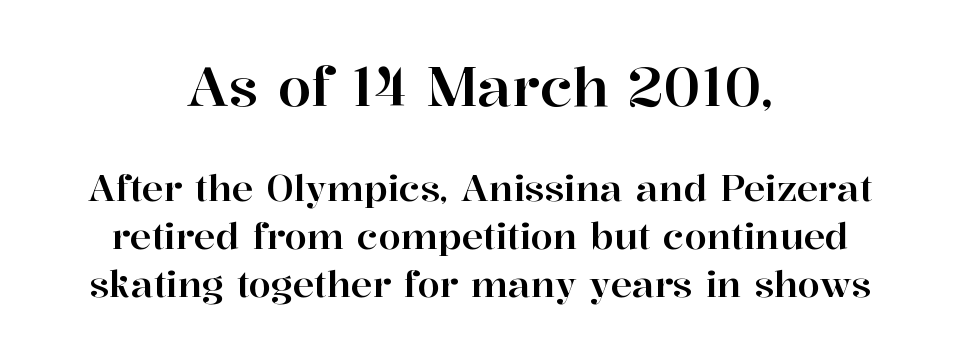
Rendered with straight, roman letterforms. The space directly below the letters is spotless. This sample uses plain, unmodified letter spacing. The letters carry serifs — small finishing strokes at the ends of their stems. The first block has been scaled up relative to the second.
